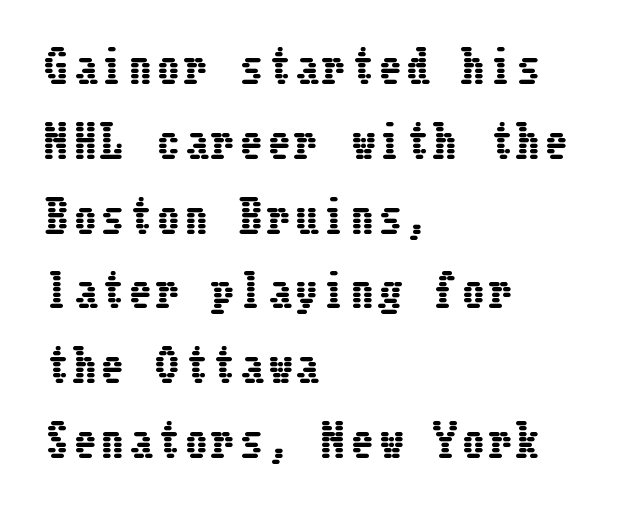
How would I describe the line gaps? Plain and ordinary. Nope, not italic — everything's standing straight. Check the space under the baseline: it is left empty. This rendering uses left alignment, leaving the right contour irregular.
